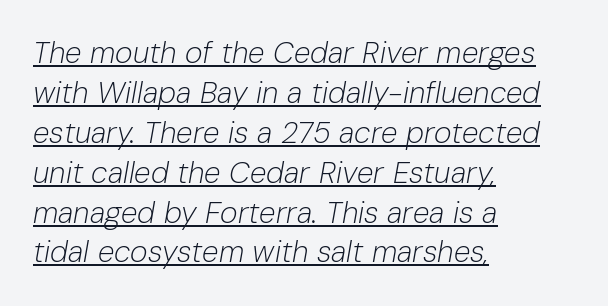
Q: Is the text bold? A: No.
Q: Is the text italic (slanted)? A: Yes, it leans right by about 10 degrees.
Q: Is the text underlined? A: Yes.
Q: How is the paragraph aligned? A: Left-aligned.
Q: Is the spacing between letters normal or unusually wide? A: Normal.
Q: Is the spacing between lines tight, normal or loose? A: Normal.
Q: Width (condensed, normal, or wide)? A: Normal.
Q: Stroke contrast? A: Low.
Q: x-height? A: Medium.
Q: Monospaced? A: No.
